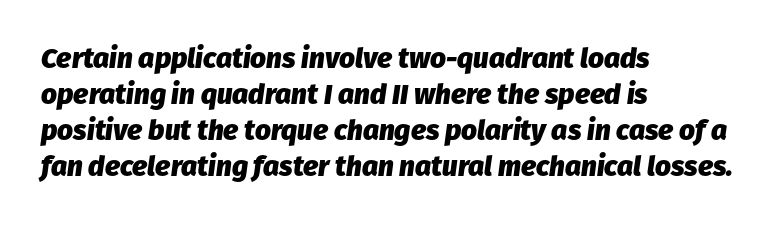
The font is running at its bold setting. Unmarked baselines from the first word to the last. The rendering uses natural spacing where letterforms have individual widths. These lines sit exactly where default settings would place them. Emphasis-style slanted type is in use. Standard letterfit; no display-style spreading of the glyphs.
